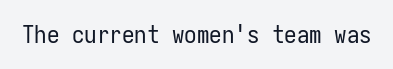
{"italic": "no", "bold": "no", "underline": "no", "letter_spacing": "normal", "letter_spacing_em": 0.0, "glyph_px": 25}
